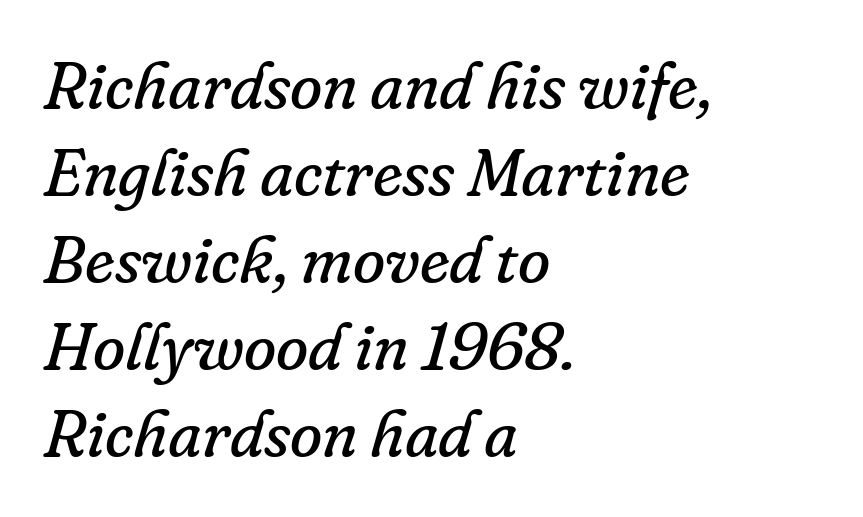
{"serif": "yes", "italic": "yes", "lean": "right", "slant_degrees": 16, "bold": "no", "weight": "regular", "width": "normal", "stroke_contrast": "low", "x_height": "small", "monospaced": "no", "underline": "no", "align": "left", "line_spacing": "normal", "line_spacing_ratio": 1.32, "letter_spacing": "normal", "letter_spacing_em": 0.0, "glyph_px": 66}
